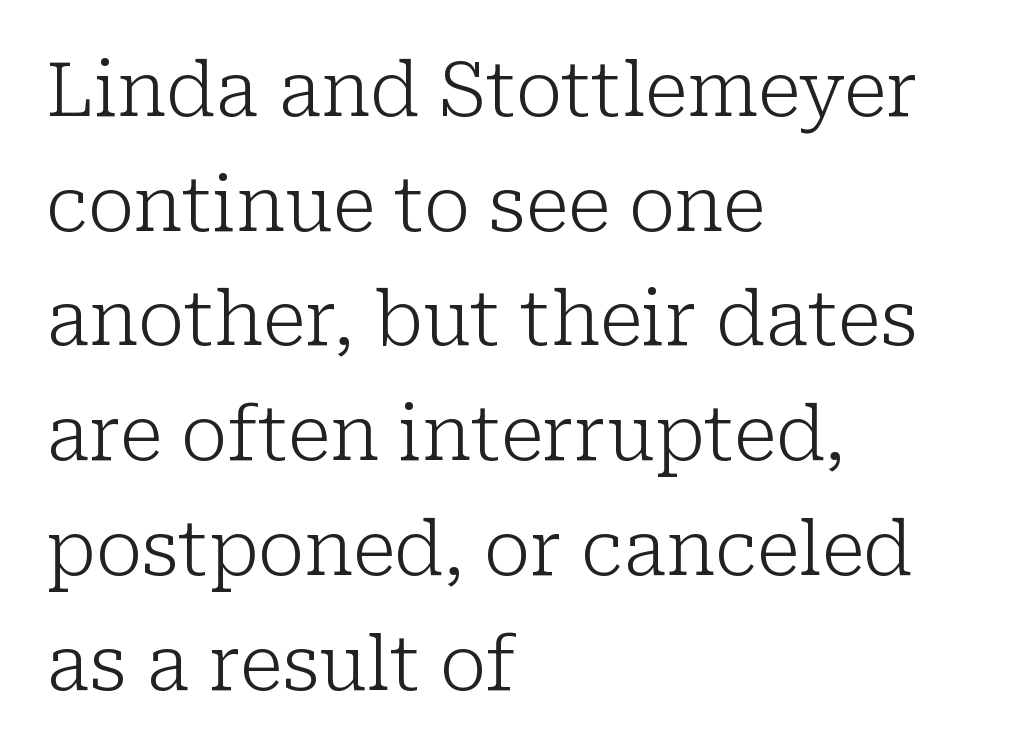
Q: Is the text bold? A: No.
Q: Is the text italic (slanted)? A: No, it is upright.
Q: Is the typeface a serif or a sans-serif typeface? A: Serif.
Q: Is the text underlined? A: No.
Q: How is the paragraph aligned? A: Left-aligned.
Q: Is the spacing between letters normal or unusually wide? A: Normal.
Q: Is the spacing between lines tight, normal or loose? A: Normal.
Q: Width (condensed, normal, or wide)? A: Normal.
Q: Stroke contrast? A: Low.
Q: x-height? A: Medium.
Q: Monospaced? A: No.
